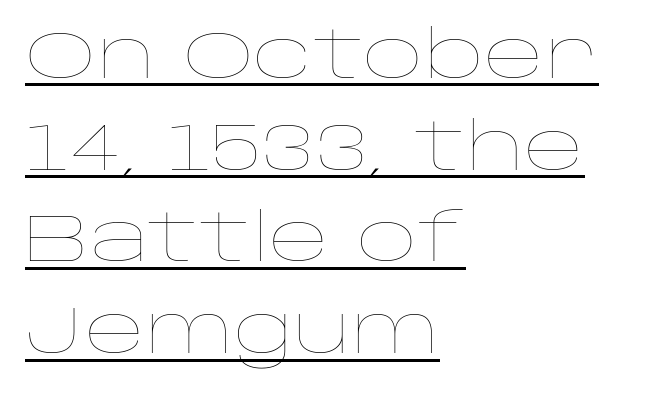
Q: Is the text bold? A: No.
Q: Is the text italic (slanted)? A: No, it is upright.
Q: Is the text underlined? A: Yes.
Q: How is the paragraph aligned? A: Left-aligned.
Q: Is the spacing between letters normal or unusually wide? A: Normal.
Q: Is the spacing between lines tight, normal or loose? A: Normal.
Q: Width (condensed, normal, or wide)? A: Wide.
Q: Stroke contrast? A: Low.
Q: x-height? A: Large.
Q: Monospaced? A: No.
